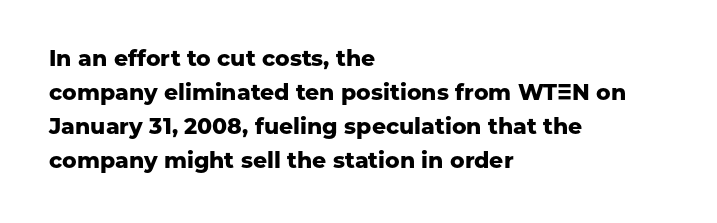
Q: Is the text bold? A: Yes.
Q: Is the text italic (slanted)? A: No, it is upright.
Q: Is the text underlined? A: No.
Q: How is the paragraph aligned? A: Left-aligned.
Q: Is the spacing between letters normal or unusually wide? A: Normal.
Q: Is the spacing between lines tight, normal or loose? A: Normal.
